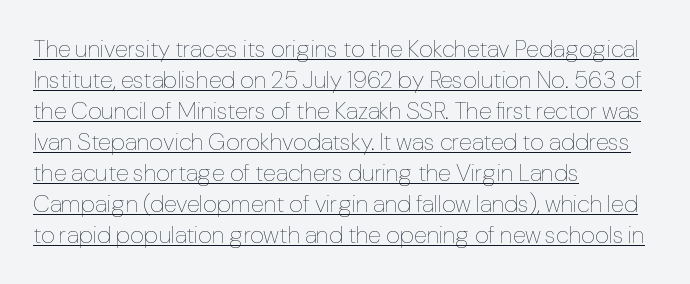
The image shows 24 px text type, upright; set left-aligned, normal line spacing (1.29x), normal letter spacing, underlined.
